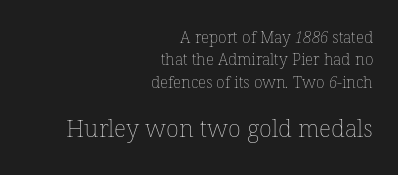
{"bold": "no", "underline": "no", "align": "right", "line_spacing": "normal", "line_spacing_ratio": 1.4, "letter_spacing": "normal", "letter_spacing_em": 0.0, "larger_block": "second", "size_ratio": 1.5, "glyph_px": 24}
